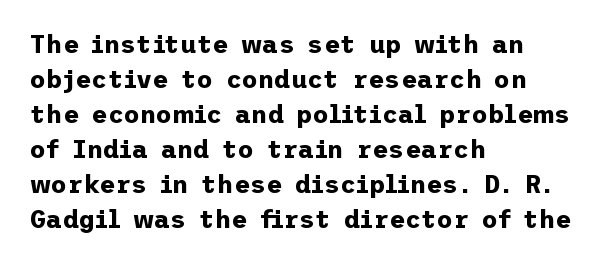
Nope, not italic — everything's standing straight. Regular leading. Teacher's note: observe the even left margin — that is flush-left alignment. The space beneath each line is pristine and unruled. Glyph-to-glyph distance matches everyday printed text.
